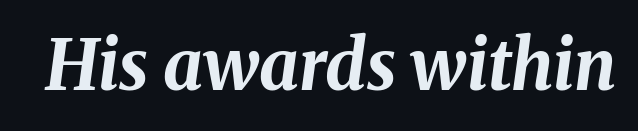
{"italic": "yes", "lean": "right", "slant_degrees": 8, "bold": "yes", "weight": "bold", "width": "normal", "stroke_contrast": "medium", "x_height": "medium", "monospaced": "no", "underline": "no", "letter_spacing": "normal", "letter_spacing_em": 0.0, "glyph_px": 69}
